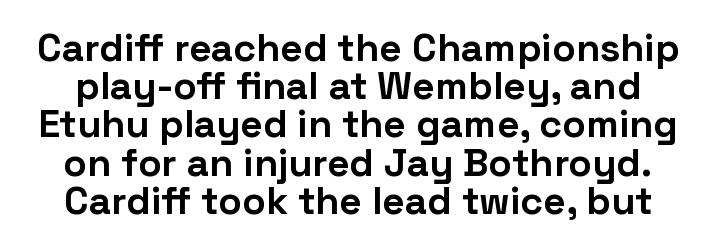
Every stem runs plumb, perpendicular to the baseline. Check the space under the baseline: it is left empty. Honestly, the rows look squashed on top of each other. The passage shown is emphatically bold.
